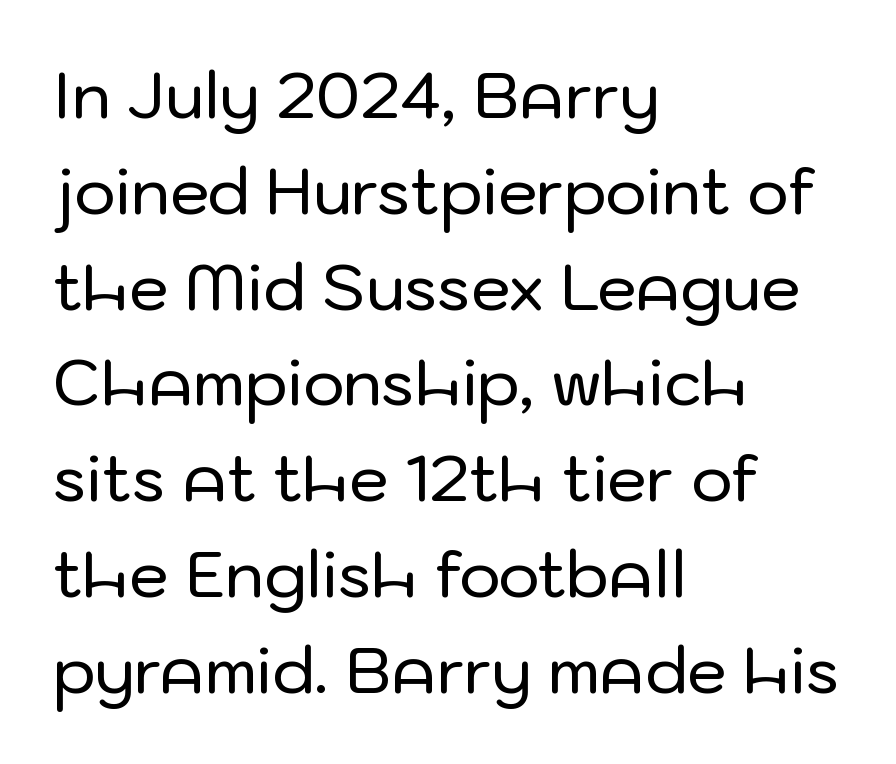
{"serif": "no", "italic": "no", "width": "normal", "stroke_contrast": "low", "x_height": "medium", "monospaced": "no", "underline": "no", "align": "left", "line_spacing": "normal", "line_spacing_ratio": 1.52, "letter_spacing": "normal", "letter_spacing_em": 0.0, "glyph_px": 63}
